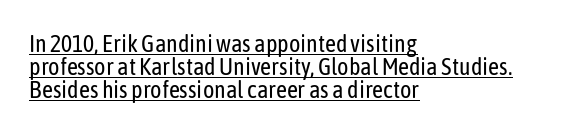
Q: Is the text bold? A: No.
Q: Is the text italic (slanted)? A: No, it is upright.
Q: Is the text underlined? A: Yes.
Q: How is the paragraph aligned? A: Left-aligned.
Q: Is the spacing between letters normal or unusually wide? A: Normal.
Q: Is the spacing between lines tight, normal or loose? A: Tight.
